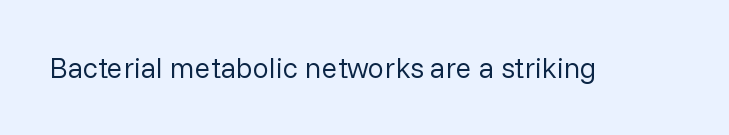
The image shows 29 px regular-weight sans-serif type, upright; set normal letter spacing, not underlined; low stroke contrast and a medium x-height.
